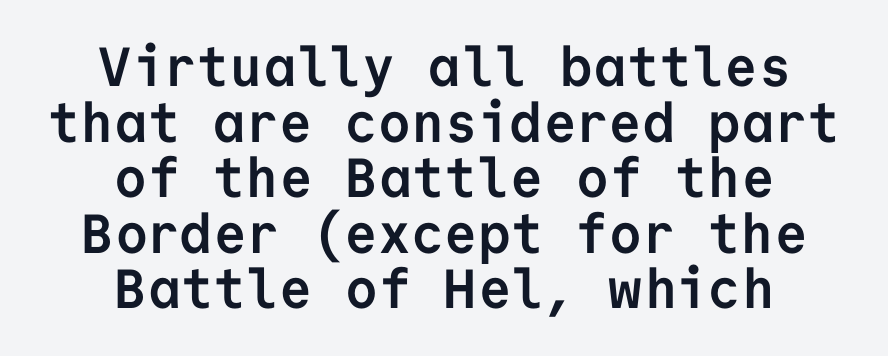
The image shows 55 px semibold sans-serif type, upright, monospaced; set centered, tight line spacing (1.01x), normal letter spacing, not underlined; low stroke contrast and a medium x-height.
